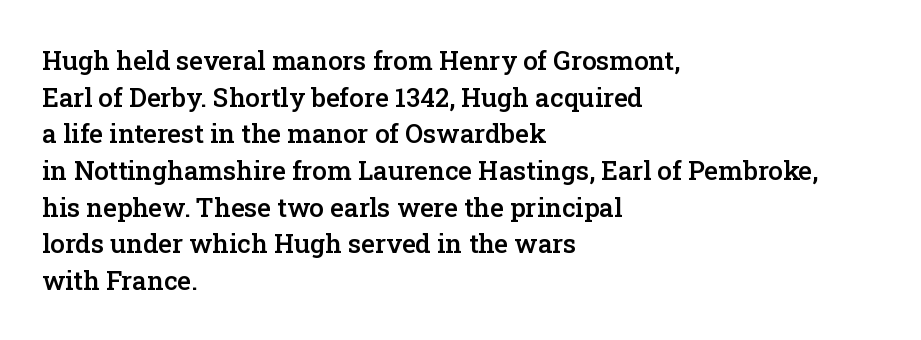
Q: Is the text bold? A: Semi-bold.
Q: Is the text italic (slanted)? A: No, it is upright.
Q: Is the text underlined? A: No.
Q: How is the paragraph aligned? A: Left-aligned.
Q: Is the spacing between letters normal or unusually wide? A: Normal.
Q: Is the spacing between lines tight, normal or loose? A: Normal.
